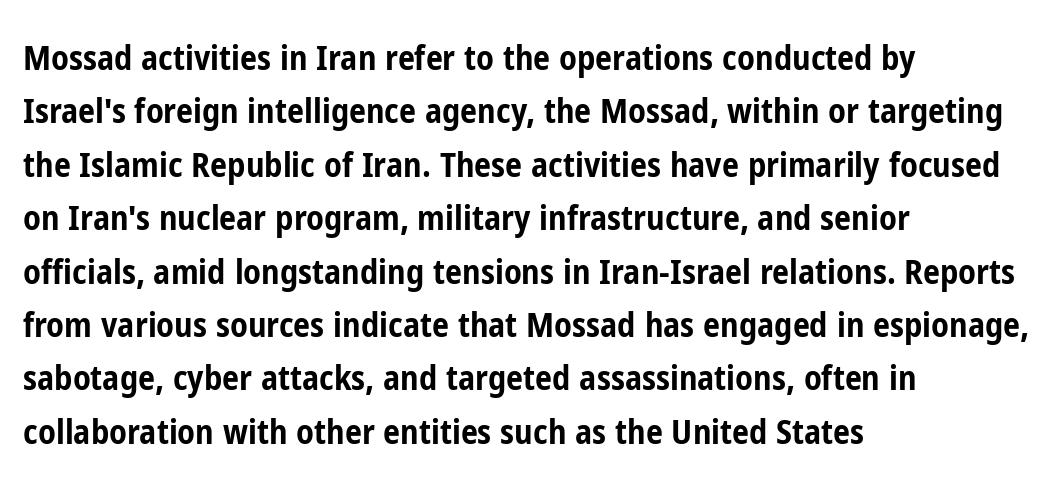
The image shows 34 px bold, condensed sans-serif type, upright; set left-aligned, normal line spacing (1.57x), normal letter spacing, not underlined; low stroke contrast and a medium x-height.
